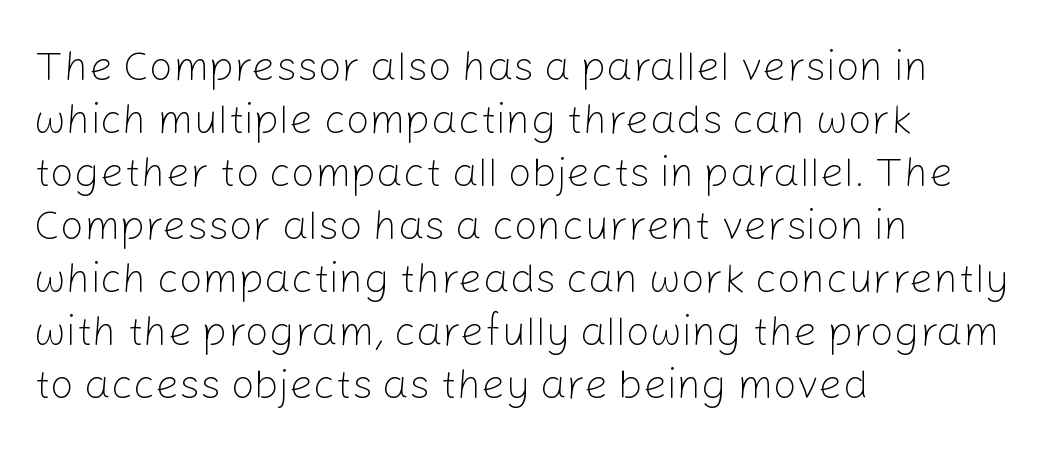
The image shows 42 px light sans-serif type, upright; set left-aligned, normal line spacing (1.26x), normal letter spacing, not underlined; low stroke contrast and a medium x-height.
